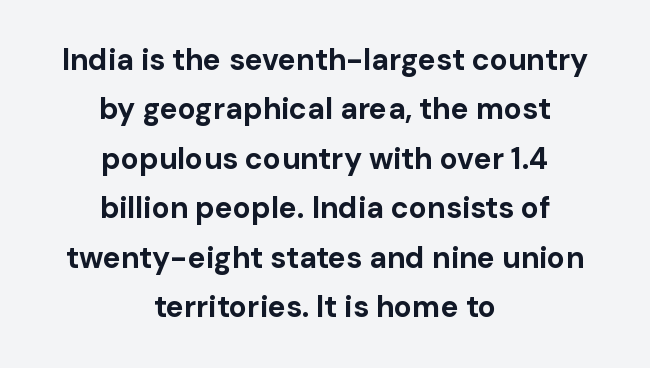
Neither beginnings nor endings align; midpoints do. The block of text has a typical density, with ordinary space between rows. A typesetter would call this proportional, since set widths differ per character. The sample has been set heavy, in full bold.
